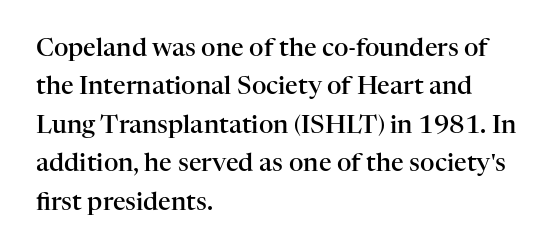
Q: Is the text bold? A: Semi-bold.
Q: Is the text italic (slanted)? A: No, it is upright.
Q: Is the text underlined? A: No.
Q: How is the paragraph aligned? A: Left-aligned.
Q: Is the spacing between letters normal or unusually wide? A: Normal.
Q: Is the spacing between lines tight, normal or loose? A: Normal.
